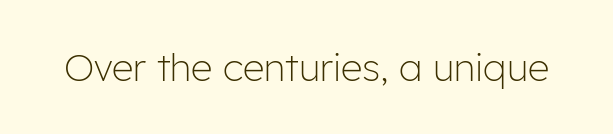
Heft: none added — not bold. Spacing between characters is what you'd get straight out of the box. In terms of letterform style, serifs are entirely absent. Bare-footed words on every line. The rendering uses natural spacing where letterforms have individual widths.
